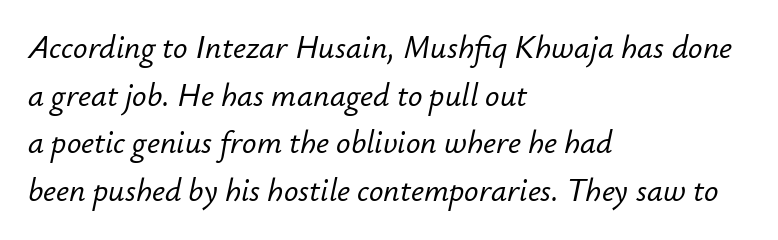
The image shows 32 px text type, italic (leaning right); set left-aligned, normal line spacing (1.49x), normal letter spacing, not underlined; low stroke contrast and a small x-height.
